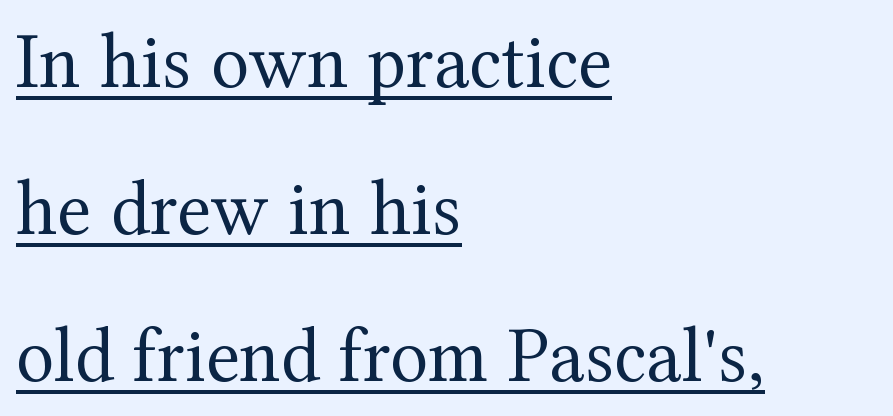
{"serif": "yes", "italic": "no", "bold": "no", "weight": "regular", "width": "normal", "stroke_contrast": "medium", "x_height": "medium", "monospaced": "no", "underline": "yes", "align": "left", "line_spacing_ratio": 1.86, "letter_spacing": "normal", "letter_spacing_em": 0.0, "glyph_px": 79}
